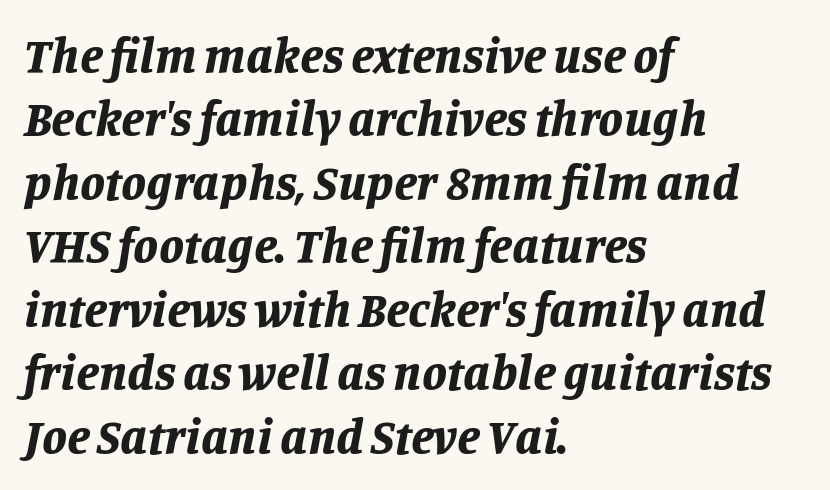
{"italic": "yes", "lean": "right", "slant_degrees": 11, "bold": "yes", "weight": "bold", "width": "normal", "stroke_contrast": "low", "x_height": "large", "monospaced": "no", "underline": "no", "align": "left", "line_spacing": "normal", "line_spacing_ratio": 1.27, "letter_spacing": "normal", "letter_spacing_em": 0.0, "glyph_px": 50}
